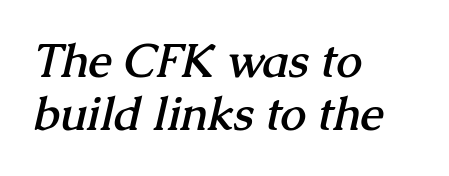
The image shows 46 px semibold serif type; set left-aligned, line spacing 1.16x, normal letter spacing, not underlined; medium stroke contrast and a medium x-height.
